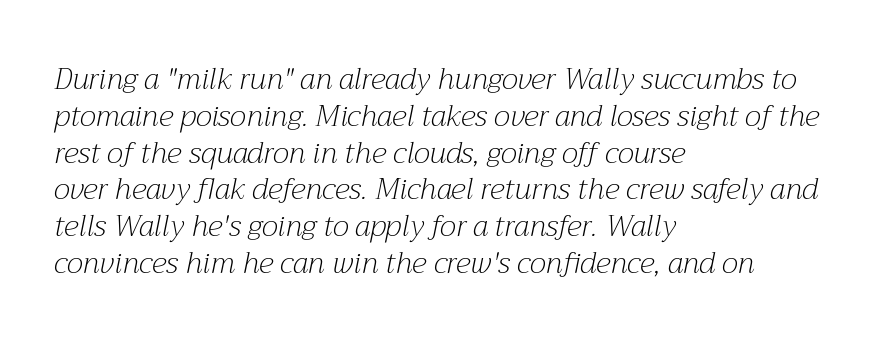
The image shows 29 px light serif type, italic (leaning right); set left-aligned, normal line spacing (1.27x), normal letter spacing, not underlined; medium stroke contrast and a medium x-height.
